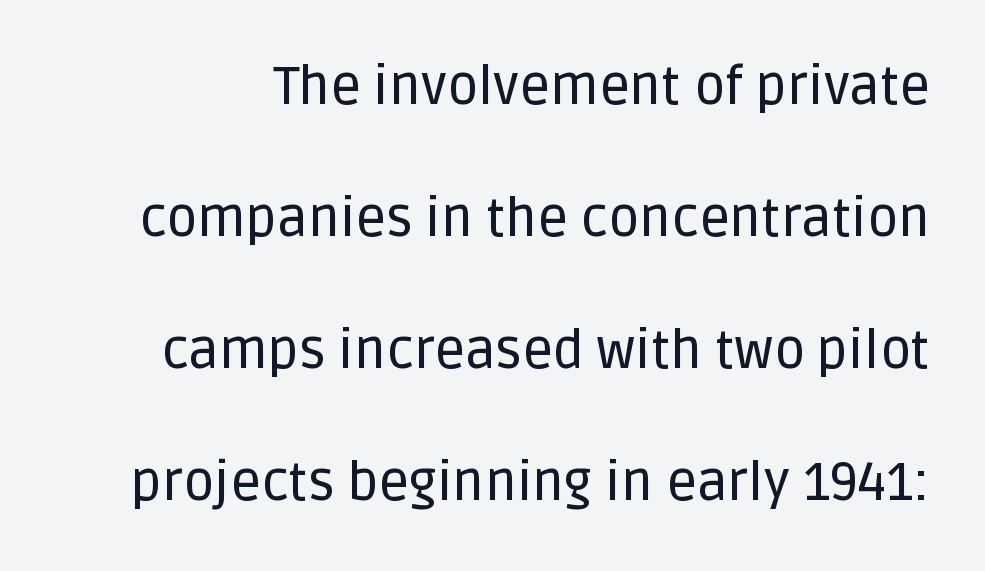
Q: Is the text italic (slanted)? A: No, it is upright.
Q: Is the typeface a serif or a sans-serif typeface? A: Sans-serif.
Q: Is the text underlined? A: No.
Q: Is the spacing between letters normal or unusually wide? A: Normal.
Q: Is the spacing between lines tight, normal or loose? A: Loose.
Q: Width (condensed, normal, or wide)? A: Normal.
Q: Stroke contrast? A: Low.
Q: x-height? A: Large.
Q: Monospaced? A: No.
